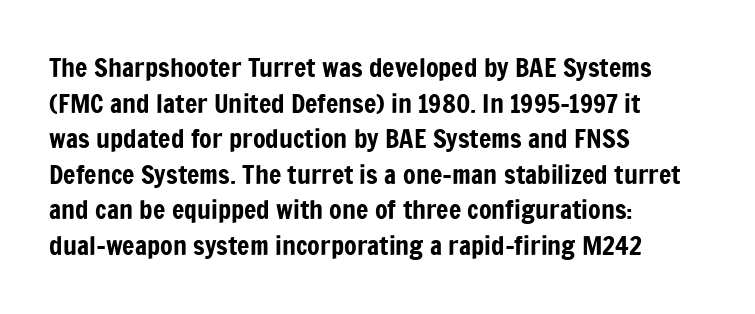
{"italic": "no", "underline": "no", "align": "left", "line_spacing": "normal", "line_spacing_ratio": 1.37, "letter_spacing": "normal", "letter_spacing_em": 0.0, "glyph_px": 26}
